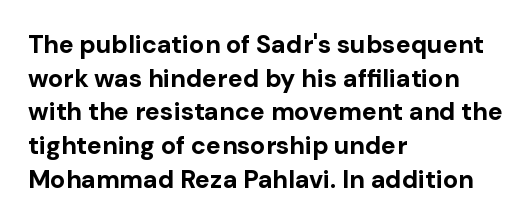
The image shows 25 px bold type, upright; set left-aligned, normal line spacing (1.35x), normal letter spacing, not underlined.
